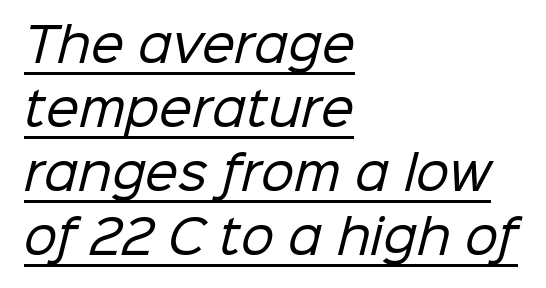
Q: Is the text bold? A: No.
Q: Is the typeface a serif or a sans-serif typeface? A: Sans-serif.
Q: Is the text underlined? A: Yes.
Q: How is the paragraph aligned? A: Left-aligned.
Q: Is the spacing between letters normal or unusually wide? A: Normal.
Q: Is the spacing between lines tight, normal or loose? A: Normal.
Q: Width (condensed, normal, or wide)? A: Normal.
Q: Stroke contrast? A: Low.
Q: x-height? A: Medium.
Q: Monospaced? A: No.
